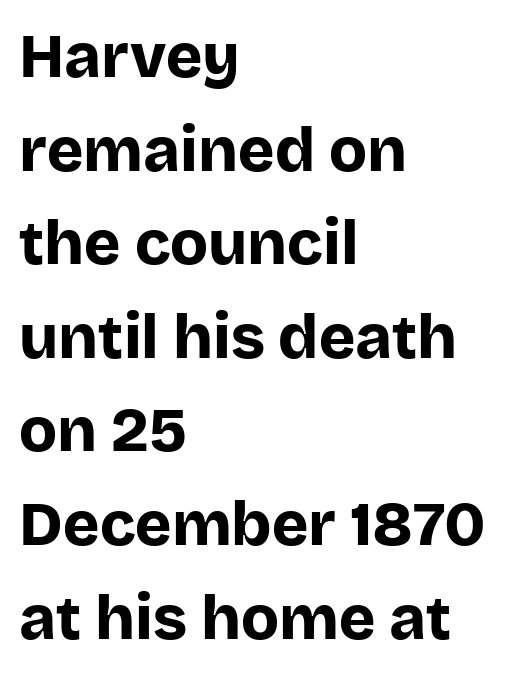
Think of a printed novel: that variable character pitch is what you see here. The gap between lines stays unmarked. Grotesque or geometric, the face here clearly has no serifs. The tracking reads as untouched default to a designer's eye. The line-height multiplier appears to be the usual default. These lines are set flush left with a ragged right edge.
